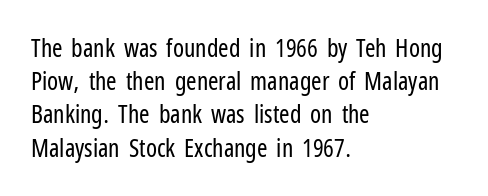
{"italic": "no", "bold": "no", "underline": "no", "align": "left", "line_spacing": "normal", "line_spacing_ratio": 1.33, "letter_spacing": "normal", "letter_spacing_em": 0.0, "glyph_px": 25}
